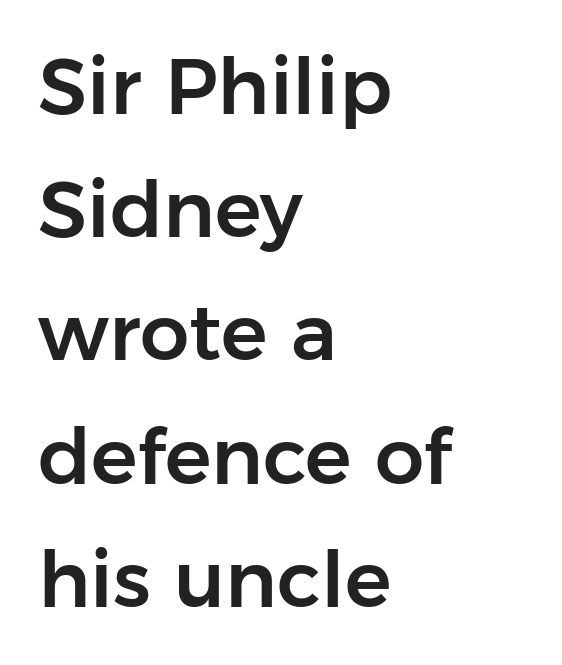
Examine the stroke ends and you'll find no serifs. The letters sit at their default tracking, neither squeezed nor spread. Reading down the block, your eye returns to a fixed left position each line. Rule under the text: the space is simply empty. The letters stand straight up with perfectly vertical stems.
